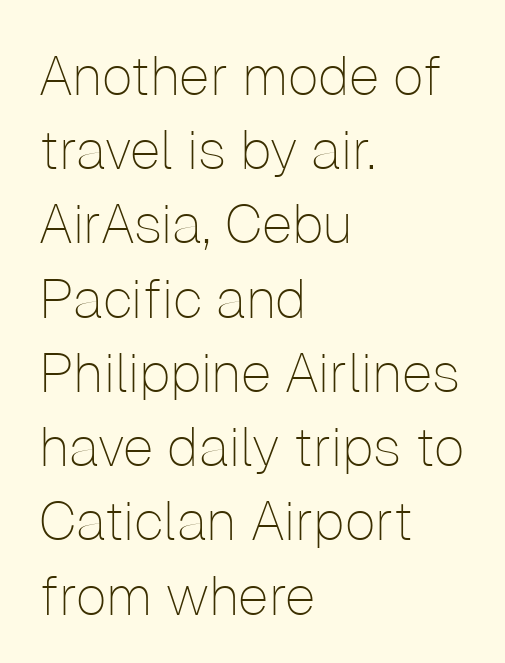
{"serif": "no", "italic": "no", "bold": "no", "weight": "thin", "width": "normal", "stroke_contrast": "low", "x_height": "medium", "monospaced": "no", "underline": "no", "align": "left", "line_spacing": "normal", "line_spacing_ratio": 1.35, "letter_spacing": "normal", "letter_spacing_em": 0.0, "glyph_px": 55}
